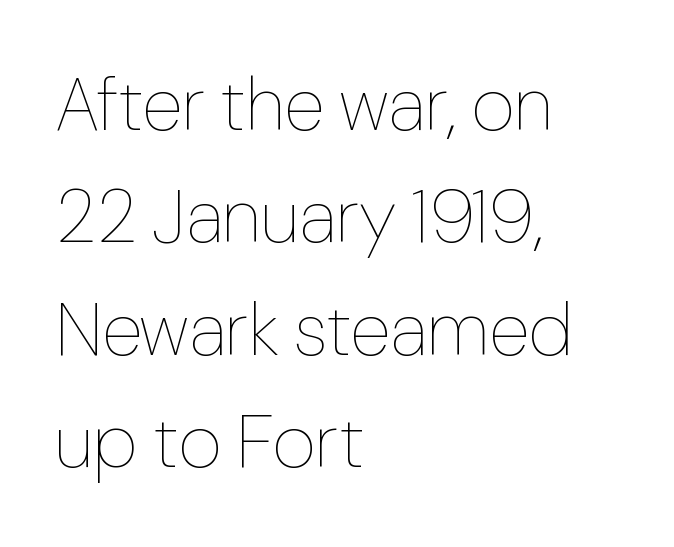
{"italic": "no", "bold": "no", "weight": "thin", "width": "normal", "stroke_contrast": "low", "x_height": "medium", "monospaced": "no", "underline": "no", "align": "left", "line_spacing": "normal", "line_spacing_ratio": 1.5, "letter_spacing": "normal", "letter_spacing_em": 0.0, "glyph_px": 75}
